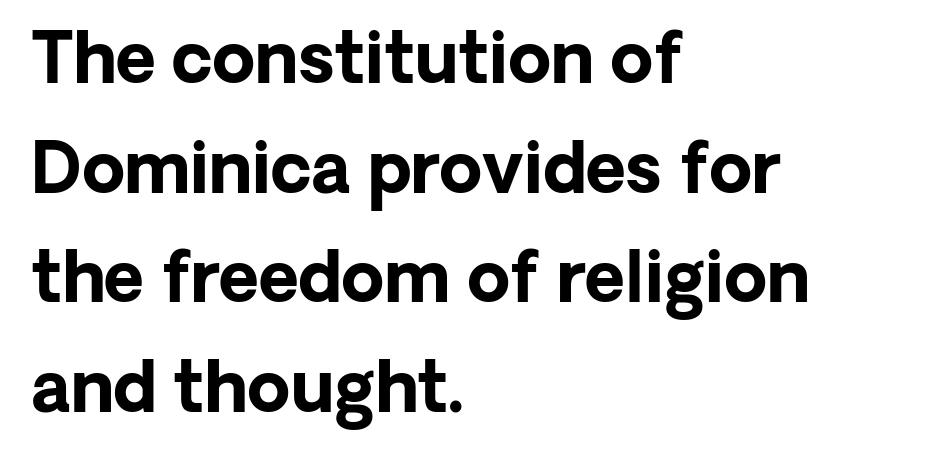
The image shows 69 px bold sans-serif type, upright; set left-aligned, normal line spacing (1.59x), normal letter spacing, not underlined; low stroke contrast and a medium x-height.
